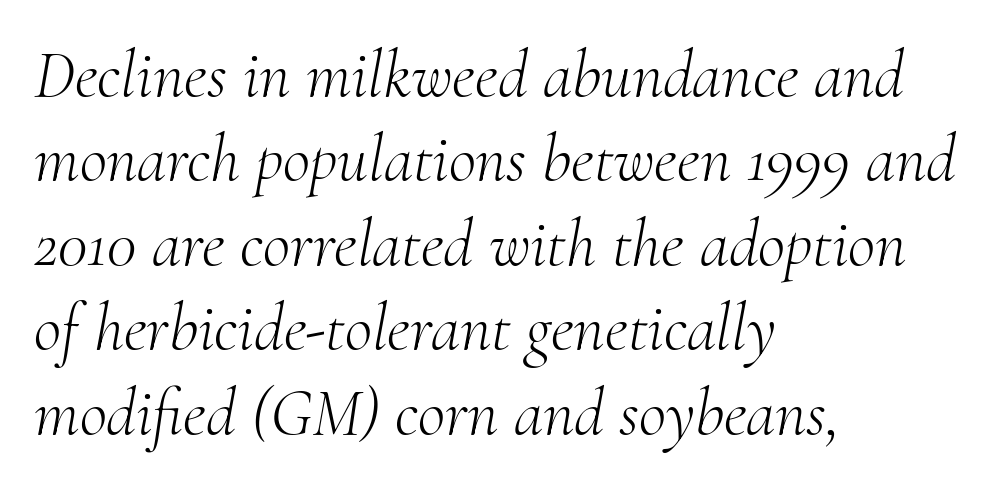
Observe the serifs anchoring each vertical stroke in this sample. The strokes are not fattened; the text isn't bold. Looks like regular typesetting: each glyph gets only the width it needs. Has an underline been added? It has not. The space between consecutive lines is moderate.
